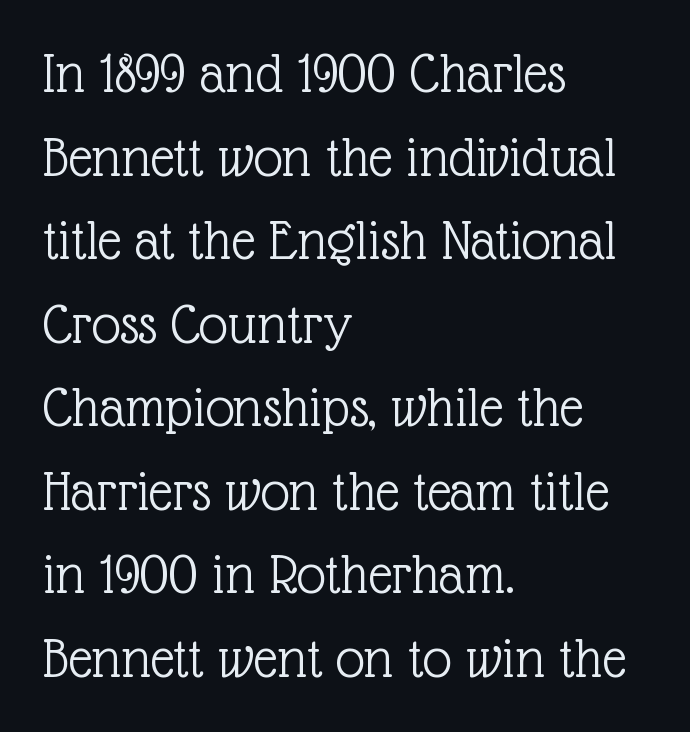
Q: Is the text bold? A: No.
Q: Is the text italic (slanted)? A: No, it is upright.
Q: Is the typeface a serif or a sans-serif typeface? A: Serif.
Q: Is the text underlined? A: No.
Q: How is the paragraph aligned? A: Left-aligned.
Q: Is the spacing between letters normal or unusually wide? A: Normal.
Q: Is the spacing between lines tight, normal or loose? A: Normal.
Q: Width (condensed, normal, or wide)? A: Normal.
Q: x-height? A: Medium.
Q: Monospaced? A: No.
